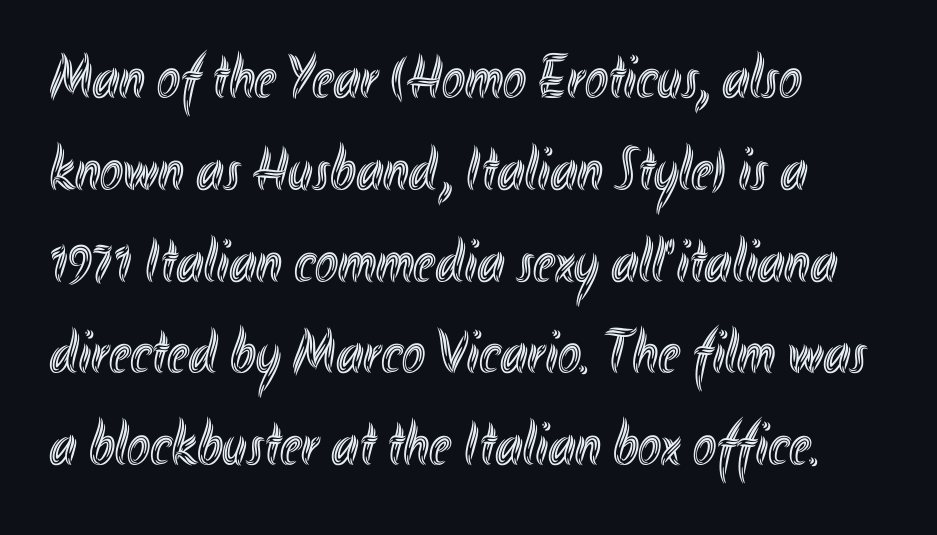
The image shows 62 px condensed type; set left-aligned, normal line spacing (1.48x), normal letter spacing, not underlined; a small x-height.
